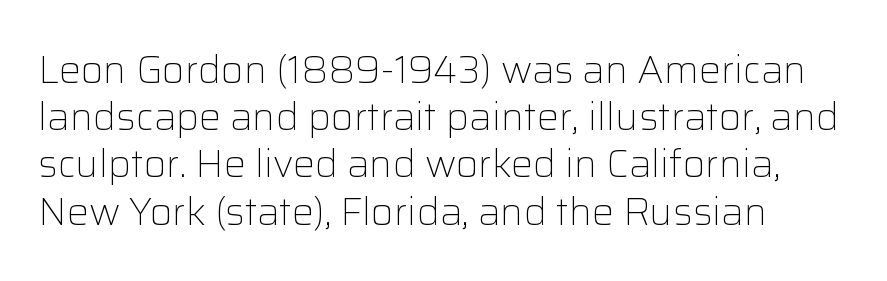
Quick note: not italic, upright. The text block is weighted toward the left margin, trailing off unevenly rightward. Compared with a typical body face, this is equally light or lighter still. There is no visible air inserted between adjacent glyphs. Letterform terminals end flat and unadorned throughout the passage. Underlining? Definitely not there.
